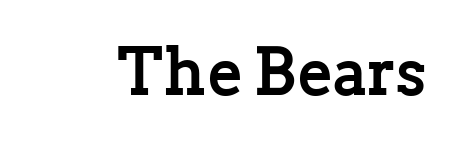
Q: Is the text bold? A: Yes.
Q: Is the text italic (slanted)? A: No, it is upright.
Q: Is the typeface a serif or a sans-serif typeface? A: Serif.
Q: Is the text underlined? A: No.
Q: Is the spacing between letters normal or unusually wide? A: Normal.
Q: Width (condensed, normal, or wide)? A: Normal.
Q: Stroke contrast? A: Low.
Q: x-height? A: Medium.
Q: Monospaced? A: No.
